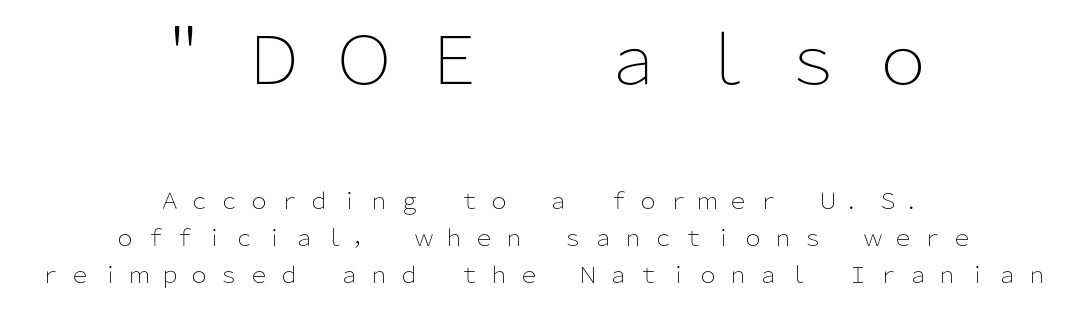
Each letter keeps its own natural width here, so spacing adapts to shape. In this sample the first text group is rendered at the bigger scale. When letters stand straight like this, we call the style roman or upright. Vertical spacing — default. You can tell from the bare stems that sans-serif type was used. Weight: in the light-to-regular range.
